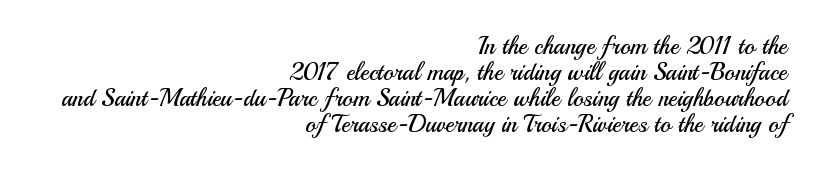
Layout note: lines flush right. You could call the tracking neutral — neither tight nor loose. No extra ink here — the face is not bold. The vertical gap from one line to the next is small.
